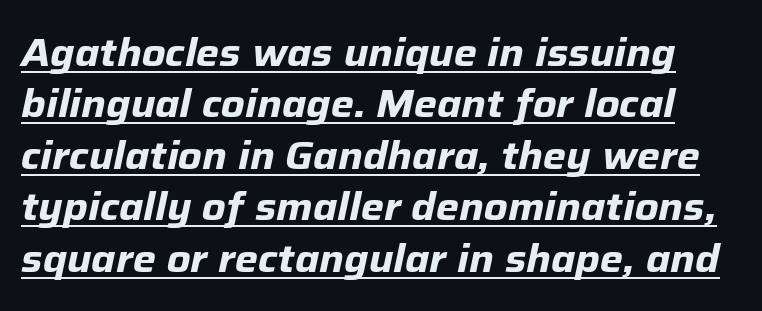
Q: Is the text bold? A: Yes.
Q: Is the text italic (slanted)? A: Yes, it leans right by about 12 degrees.
Q: Is the text underlined? A: Yes.
Q: Is the spacing between letters normal or unusually wide? A: Normal.
Q: Is the spacing between lines tight, normal or loose? A: Normal.
Q: Width (condensed, normal, or wide)? A: Normal.
Q: Stroke contrast? A: Low.
Q: x-height? A: Medium.
Q: Monospaced? A: No.
